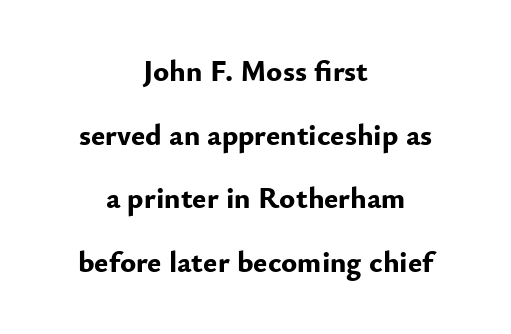
Q: Is the text bold? A: Yes.
Q: Is the text italic (slanted)? A: No, it is upright.
Q: Is the typeface a serif or a sans-serif typeface? A: Sans-serif.
Q: Is the text underlined? A: No.
Q: How is the paragraph aligned? A: Centered.
Q: Is the spacing between letters normal or unusually wide? A: Normal.
Q: Is the spacing between lines tight, normal or loose? A: Loose.
Q: Width (condensed, normal, or wide)? A: Normal.
Q: Stroke contrast? A: Low.
Q: x-height? A: Small.
Q: Monospaced? A: No.
